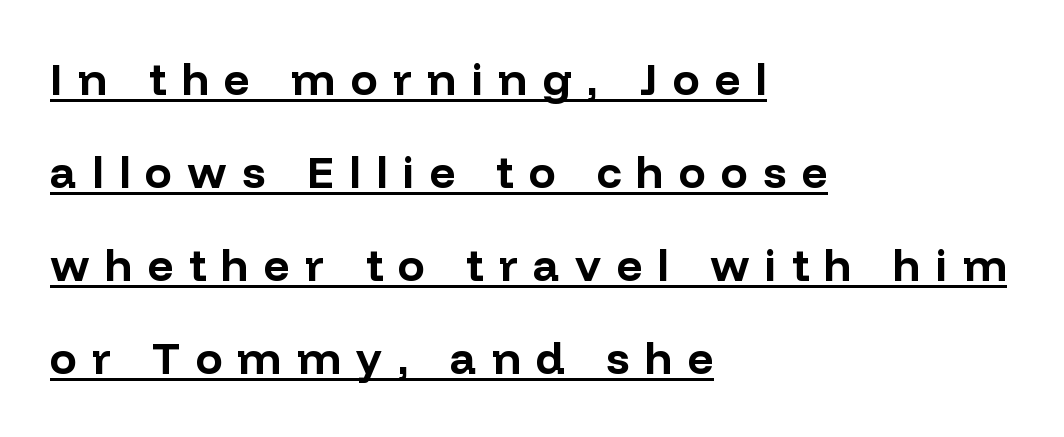
Q: Is the text bold? A: Yes.
Q: Is the text italic (slanted)? A: No, it is upright.
Q: Is the typeface a serif or a sans-serif typeface? A: Sans-serif.
Q: Is the text underlined? A: Yes.
Q: How is the paragraph aligned? A: Left-aligned.
Q: Is the spacing between letters normal or unusually wide? A: Unusually wide.
Q: Is the spacing between lines tight, normal or loose? A: Loose.
Q: Width (condensed, normal, or wide)? A: Normal.
Q: Stroke contrast? A: Low.
Q: x-height? A: Medium.
Q: Monospaced? A: No.
